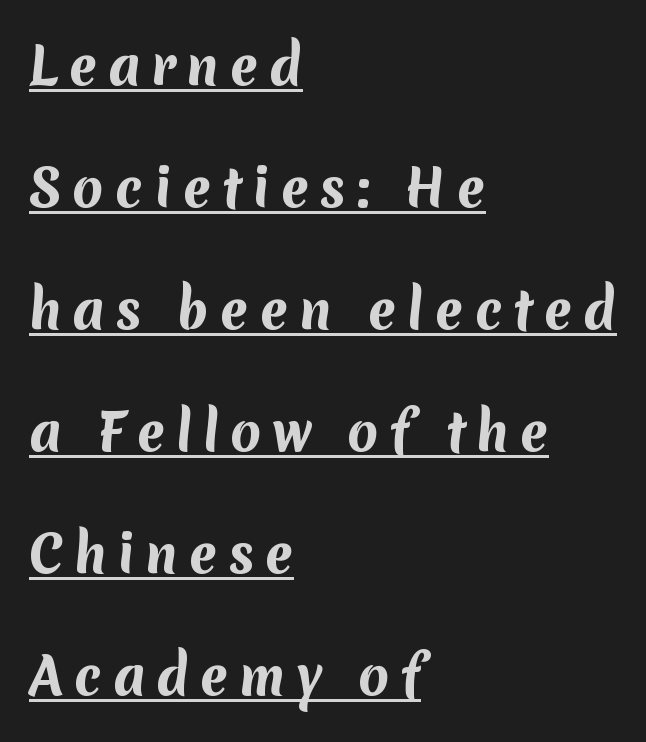
Letter spacing: wide. Whoever set this chose breathing room over compactness in the vertical rhythm. Classification — sans serif. Looks like someone drew a line under every word here. If you drew a ruler down the left edge, every line would touch it. Notice how thick the strokes are: this is what a full bold looks like.
